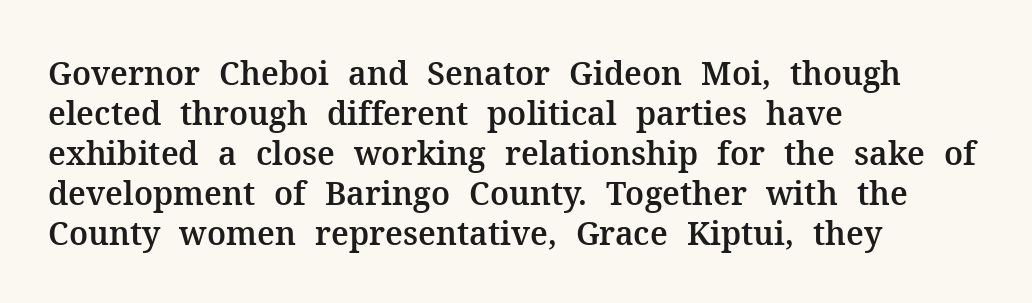
No word sits above an underline. The setting favours the left margin, as ordinary paragraphs usually do. Spacing verdict: proportional, widths tailored to each character. Upright lettering throughout.
